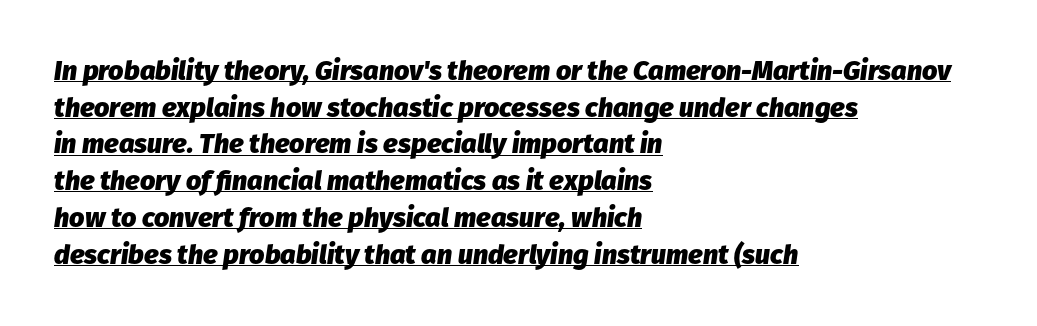
This is oblique type, the kind used for emphasis or titles. Casual observation: everything's shoved over to the left. Heavy, bold letterforms. Nobody touched the tracking dial on this one. Vertical spacing — default. The words here are underlined.
